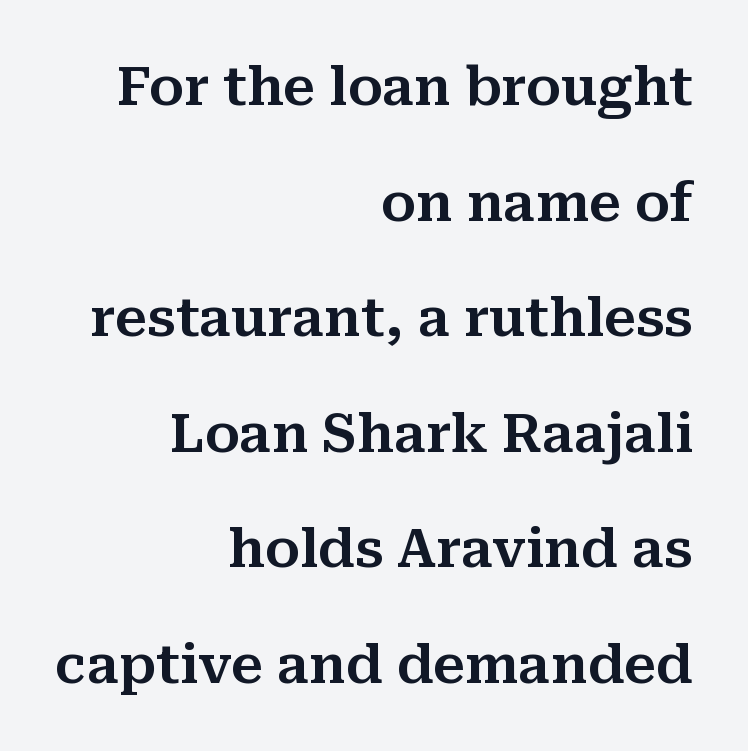
The image shows 53 px serif type, upright; set right-aligned, loose line spacing (2.18x), normal letter spacing, not underlined; medium stroke contrast and a medium x-height.
